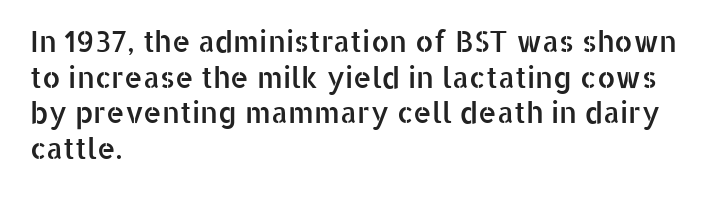
{"serif": "no", "italic": "no", "width": "normal", "stroke_contrast": "low", "x_height": "medium", "monospaced": "no", "underline": "no", "align": "left", "line_spacing_ratio": 1.23, "letter_spacing": "normal", "letter_spacing_em": 0.0, "glyph_px": 29}
